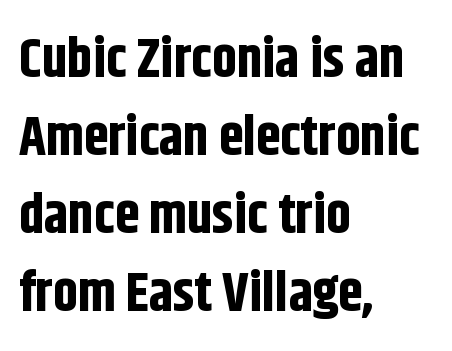
{"serif": "no", "italic": "no", "bold": "yes", "weight": "bold", "width": "condensed", "stroke_contrast": "low", "x_height": "large", "monospaced": "no", "underline": "no", "align": "left", "line_spacing": "normal", "line_spacing_ratio": 1.42, "letter_spacing": "normal", "letter_spacing_em": 0.0, "glyph_px": 55}
